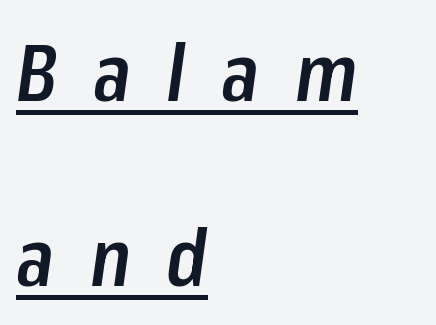
The image shows 79 px semibold, condensed type, italic (leaning right); set left-aligned, loose line spacing (2.34x), unusually wide letter spacing (+0.45 em), underlined; low stroke contrast and a medium x-height.
